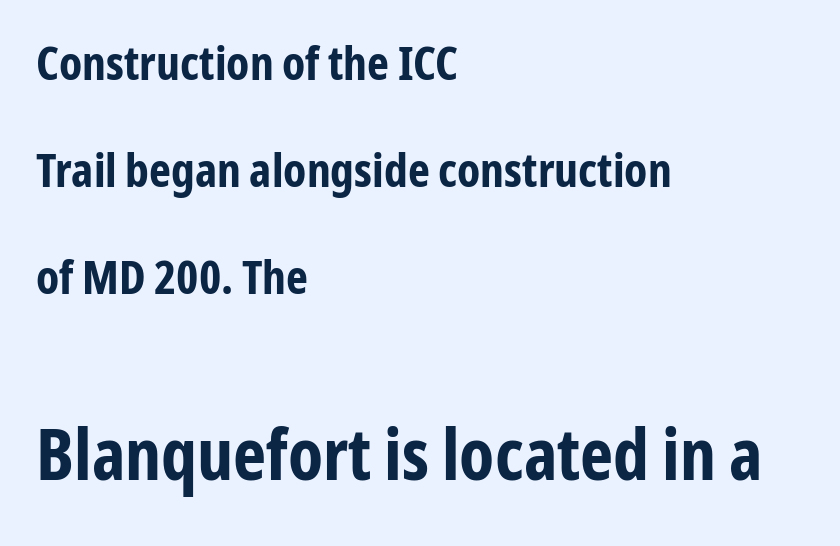
The image shows 71 px bold, condensed sans-serif type, upright; set left-aligned, loose line spacing (2.28x), normal letter spacing, not underlined; the second (bottom) block is 1.51x larger; low stroke contrast and a medium x-height.
